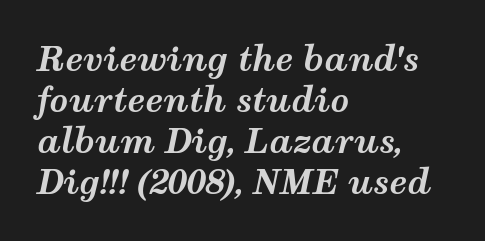
Q: Is the text bold? A: Yes.
Q: Is the text italic (slanted)? A: Yes, it leans right by about 12 degrees.
Q: Is the text underlined? A: No.
Q: How is the paragraph aligned? A: Left-aligned.
Q: Is the spacing between letters normal or unusually wide? A: Normal.
Q: Width (condensed, normal, or wide)? A: Wide.
Q: Stroke contrast? A: Medium.
Q: x-height? A: Medium.
Q: Monospaced? A: No.
